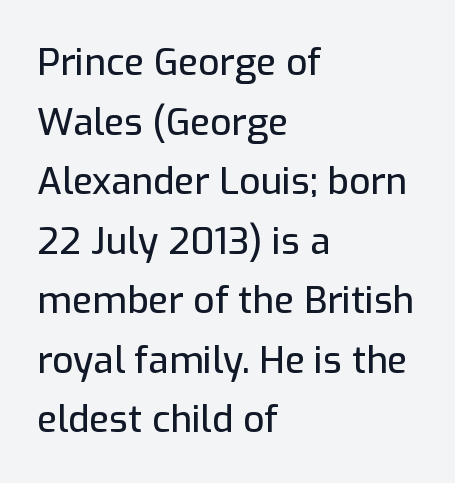
A typesetter would call this zero additional tracking. The font's upright variant was chosen for this text. This sample has the flowing, uneven cadence of proportional lettering. What's the leading like? Ordinary, nothing unusual. Visually the block forms a straight wall on the left and a jagged coastline on the right. Check under the words: just untouched page.
